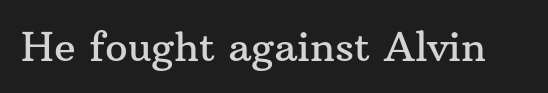
{"serif": "yes", "italic": "no", "width": "normal", "stroke_contrast": "medium", "x_height": "medium", "monospaced": "no", "underline": "no", "letter_spacing": "normal", "letter_spacing_em": 0.0, "glyph_px": 40}
